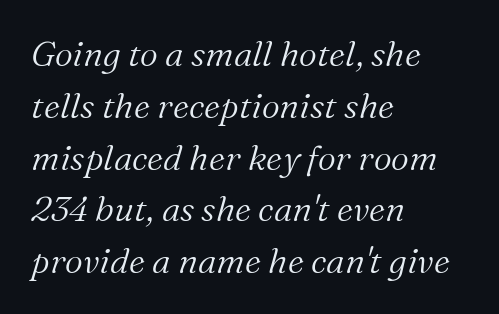
Q: Is the text bold? A: No.
Q: Is the text italic (slanted)? A: Yes, it leans right by about 16 degrees.
Q: Is the typeface a serif or a sans-serif typeface? A: Serif.
Q: Is the text underlined? A: No.
Q: How is the paragraph aligned? A: Left-aligned.
Q: Is the spacing between letters normal or unusually wide? A: Normal.
Q: Is the spacing between lines tight, normal or loose? A: Normal.
Q: Width (condensed, normal, or wide)? A: Normal.
Q: Stroke contrast? A: Medium.
Q: x-height? A: Medium.
Q: Monospaced? A: No.
